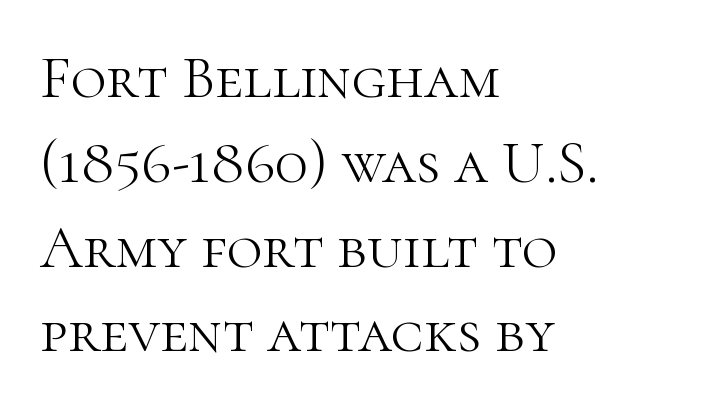
Reading down the column, the eye jumps a familiar distance to each next line. These lines stack with their left ends in a neat column. Each word holds together tightly as a unit, with standard inter-letter gaps. Counters stay open thanks to moderate or lighter strokes.
